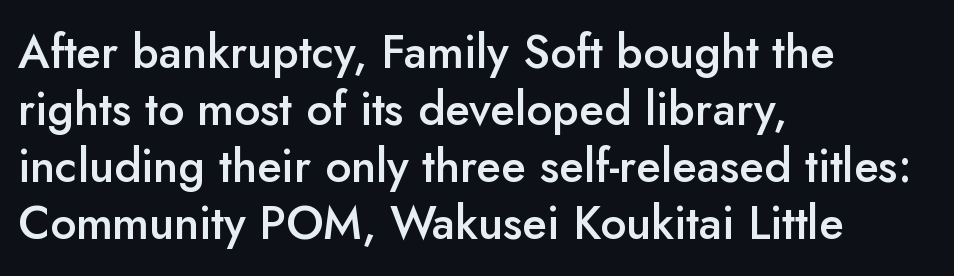
Q: Is the text bold? A: Semi-bold.
Q: Is the text italic (slanted)? A: No, it is upright.
Q: Is the typeface a serif or a sans-serif typeface? A: Sans-serif.
Q: Is the text underlined? A: No.
Q: How is the paragraph aligned? A: Left-aligned.
Q: Is the spacing between letters normal or unusually wide? A: Normal.
Q: Width (condensed, normal, or wide)? A: Normal.
Q: Stroke contrast? A: Low.
Q: x-height? A: Small.
Q: Monospaced? A: No.
